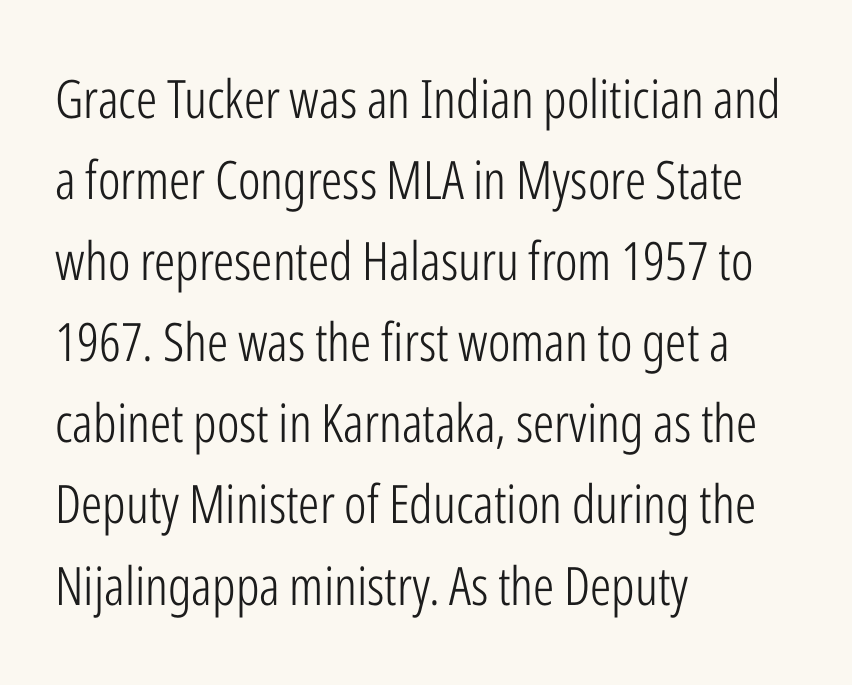
The image shows 53 px light, condensed sans-serif type, upright; set left-aligned, normal line spacing (1.53x), normal letter spacing, not underlined; low stroke contrast and a medium x-height.
